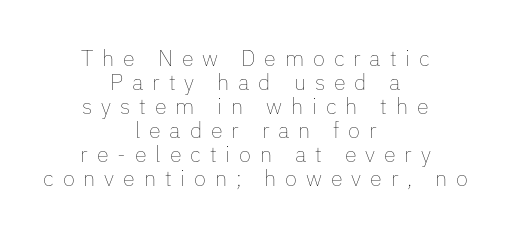
The typesetter chose a symmetrical, centered arrangement here. The gaps between neighbouring characters are conspicuously large. The glyphs are unaccompanied by any horizontal stroke below them. Horizontal bands of white between lines are thin slivers. In terms of posture, this sample is upright. Caption: face not bold, strokes unweighted.
